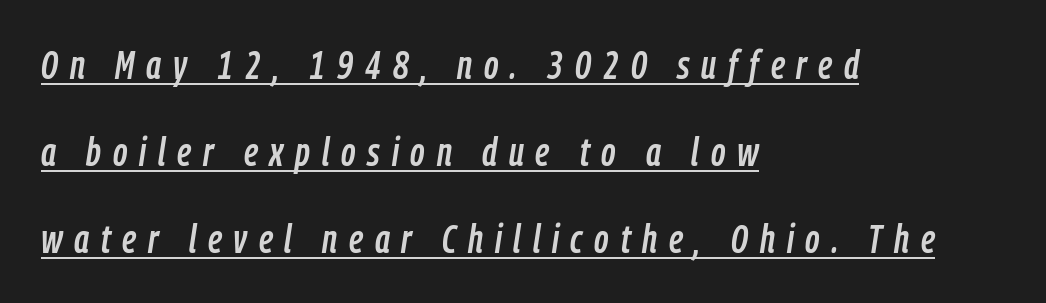
Q: Is the text italic (slanted)? A: Yes, it leans right by about 9 degrees.
Q: Is the text underlined? A: Yes.
Q: How is the paragraph aligned? A: Left-aligned.
Q: Is the spacing between letters normal or unusually wide? A: Unusually wide.
Q: Is the spacing between lines tight, normal or loose? A: Loose.
Q: Width (condensed, normal, or wide)? A: Condensed.
Q: Stroke contrast? A: Low.
Q: x-height? A: Medium.
Q: Monospaced? A: No.
